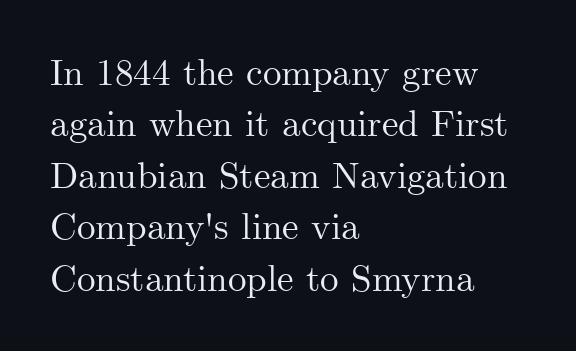
Q: Is the text italic (slanted)? A: No, it is upright.
Q: Is the typeface a serif or a sans-serif typeface? A: Serif.
Q: Is the text underlined? A: No.
Q: How is the paragraph aligned? A: Left-aligned.
Q: Is the spacing between letters normal or unusually wide? A: Normal.
Q: Is the spacing between lines tight, normal or loose? A: Normal.
Q: Width (condensed, normal, or wide)? A: Normal.
Q: Stroke contrast? A: Medium.
Q: x-height? A: Small.
Q: Monospaced? A: No.
